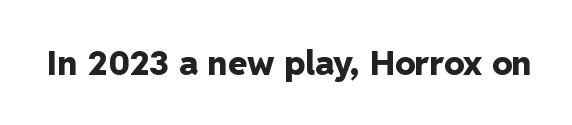
Q: Is the text bold? A: Yes.
Q: Is the text italic (slanted)? A: No, it is upright.
Q: Is the typeface a serif or a sans-serif typeface? A: Sans-serif.
Q: Is the text underlined? A: No.
Q: Is the spacing between letters normal or unusually wide? A: Normal.
Q: Width (condensed, normal, or wide)? A: Normal.
Q: Stroke contrast? A: Low.
Q: x-height? A: Medium.
Q: Monospaced? A: No.
